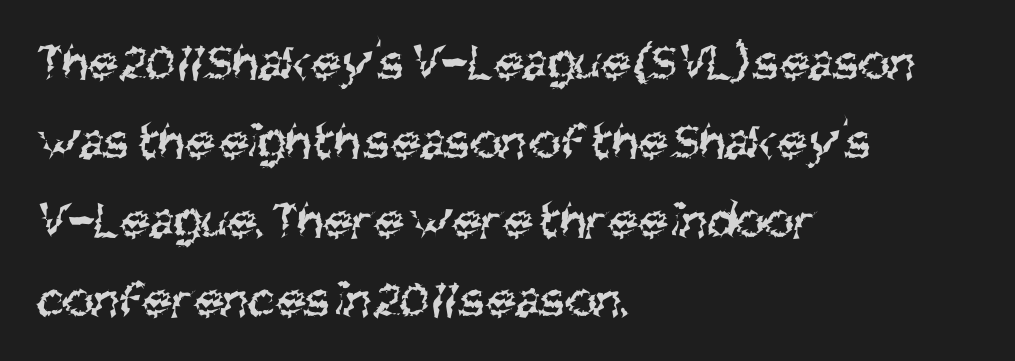
{"serif": "no", "bold": "no", "weight": "regular", "width": "condensed", "stroke_contrast": "medium", "x_height": "large", "monospaced": "no", "underline": "no", "align": "left", "line_spacing": "normal", "line_spacing_ratio": 1.49, "letter_spacing": "normal", "letter_spacing_em": 0.0, "glyph_px": 53}
